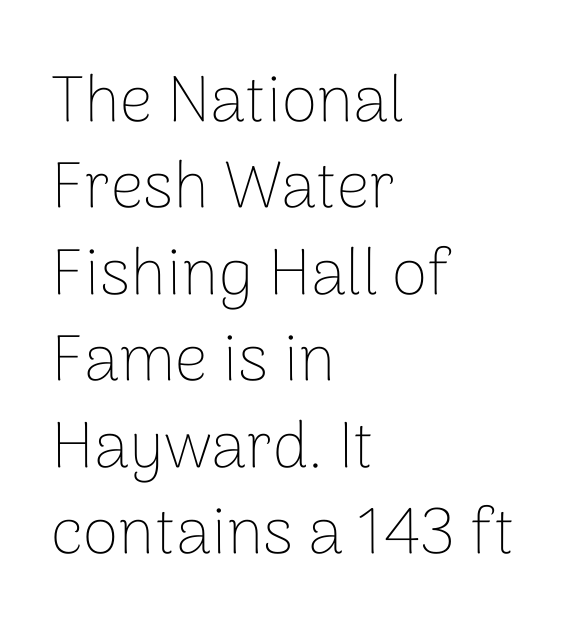
Classification — sans serif. The block of text has a typical density, with ordinary space between rows. Here the glyphs are tracked normally, forming tight word shapes. Ink coverage per letter is moderate at most. Just letters on the line, the space beneath them empty. If you drew a line through each stem, it would be perfectly vertical.
